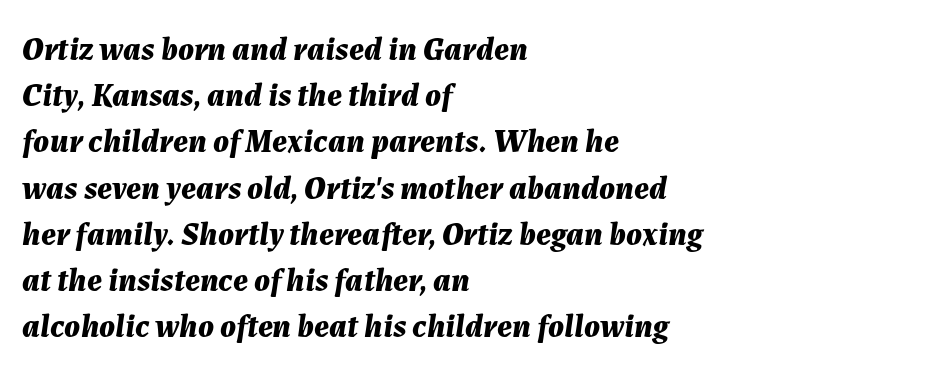
The image shows 33 px bold type, italic (leaning right); set left-aligned, normal line spacing (1.4x), normal letter spacing, not underlined; medium stroke contrast and a medium x-height.
